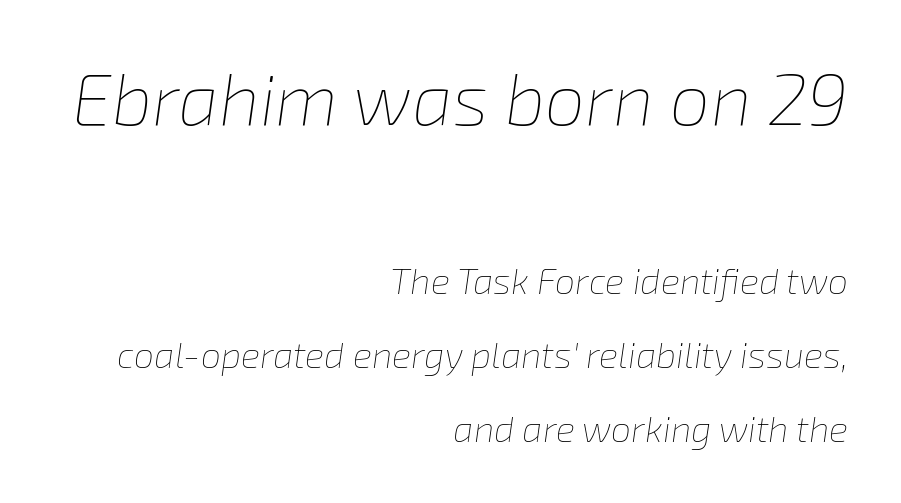
{"italic": "yes", "lean": "right", "slant_degrees": 8, "bold": "no", "weight": "thin", "width": "normal", "stroke_contrast": "low", "x_height": "medium", "monospaced": "no", "underline": "no", "align": "right", "line_spacing": "loose", "line_spacing_ratio": 2.05, "letter_spacing": "normal", "letter_spacing_em": 0.0, "larger_block": "first", "size_ratio": 2.0, "glyph_px": 72}
